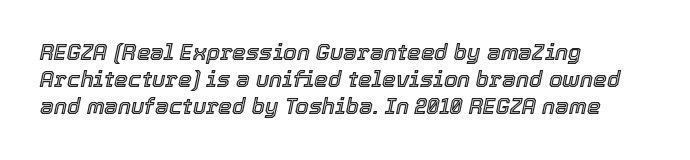
{"italic": "yes", "lean": "right", "slant_degrees": 12, "underline": "no", "align": "left", "line_spacing_ratio": 1.23, "letter_spacing": "normal", "letter_spacing_em": 0.0, "glyph_px": 22}
